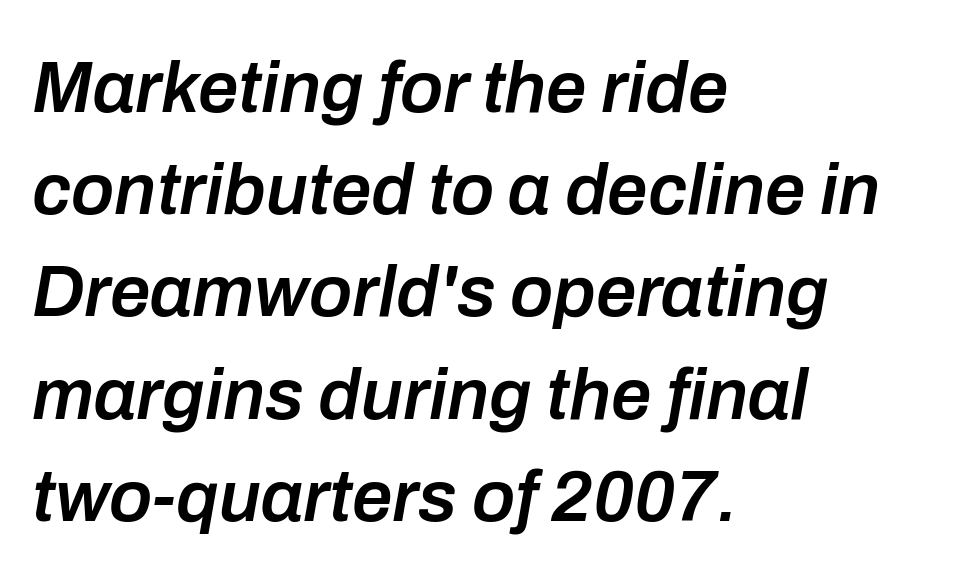
It's the slanting kind of type. Teacher's note: observe the even left margin — that is flush-left alignment. Set as a demibold, roughly 600 on the weight scale. Spacing between characters is what you'd get straight out of the box.
